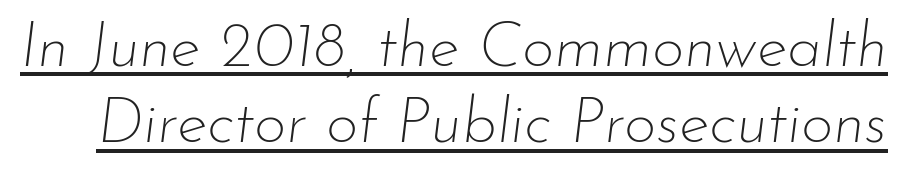
Q: Is the text bold? A: No.
Q: Is the text italic (slanted)? A: Yes, it leans right by about 7 degrees.
Q: Is the text underlined? A: Yes.
Q: Is the spacing between letters normal or unusually wide? A: Normal.
Q: Width (condensed, normal, or wide)? A: Normal.
Q: Stroke contrast? A: Low.
Q: x-height? A: Small.
Q: Monospaced? A: No.
